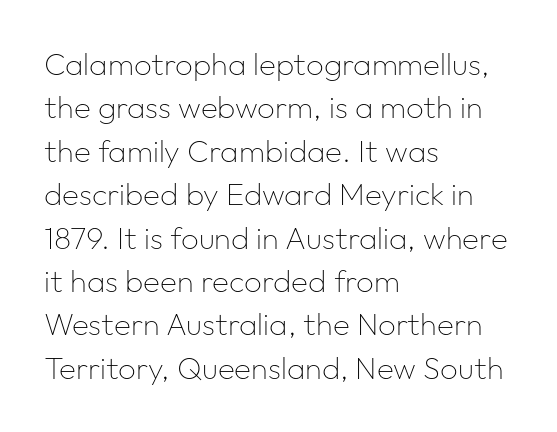
The face looks like a standard text weight, possibly lighter. Are there feet on the stems? There aren't — it's a sans. Think of a printed novel: that variable character pitch is what you see here. The gap between lines stays unmarked.
